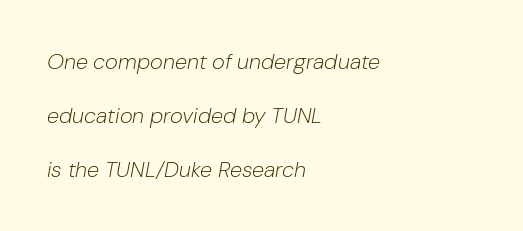
{"italic": "yes", "lean": "right", "slant_degrees": 10, "bold": "no", "underline": "no", "align": "left", "line_spacing": "loose", "line_spacing_ratio": 2.45, "letter_spacing": "normal", "letter_spacing_em": 0.0, "glyph_px": 22}
